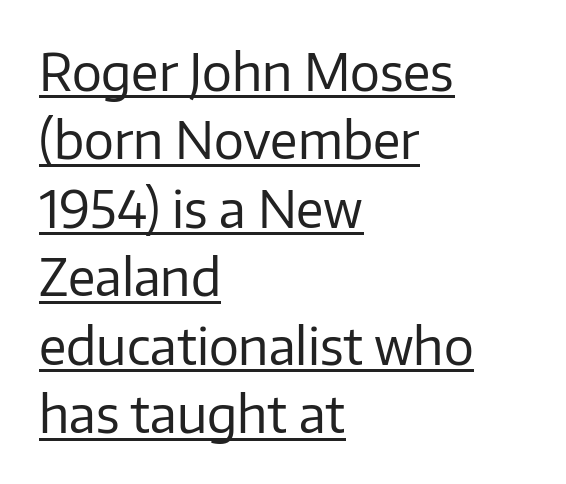
Q: Is the text bold? A: No.
Q: Is the text italic (slanted)? A: No, it is upright.
Q: Is the typeface a serif or a sans-serif typeface? A: Sans-serif.
Q: Is the text underlined? A: Yes.
Q: How is the paragraph aligned? A: Left-aligned.
Q: Is the spacing between letters normal or unusually wide? A: Normal.
Q: Is the spacing between lines tight, normal or loose? A: Normal.
Q: Width (condensed, normal, or wide)? A: Normal.
Q: Stroke contrast? A: Low.
Q: x-height? A: Medium.
Q: Monospaced? A: No.
